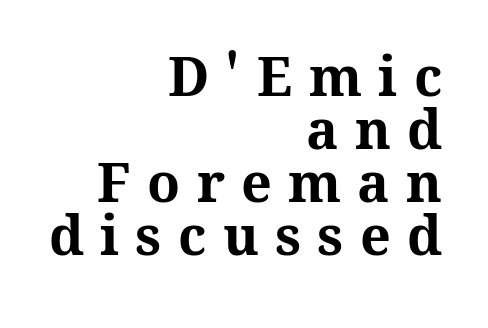
Q: Is the text bold? A: Yes.
Q: Is the text italic (slanted)? A: No, it is upright.
Q: Is the text underlined? A: No.
Q: How is the paragraph aligned? A: Right-aligned.
Q: Is the spacing between letters normal or unusually wide? A: Unusually wide.
Q: Is the spacing between lines tight, normal or loose? A: Tight.
Q: Width (condensed, normal, or wide)? A: Normal.
Q: Stroke contrast? A: Medium.
Q: x-height? A: Medium.
Q: Monospaced? A: No.
